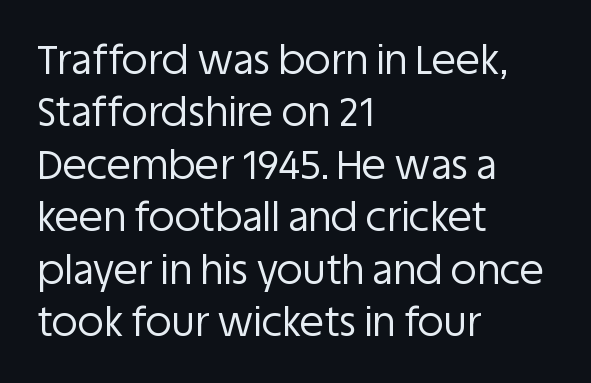
{"serif": "no", "italic": "no", "bold": "no", "weight": "regular", "width": "normal", "stroke_contrast": "low", "x_height": "large", "monospaced": "no", "underline": "no", "align": "left", "line_spacing": "normal", "line_spacing_ratio": 1.31, "letter_spacing": "normal", "letter_spacing_em": 0.0, "glyph_px": 40}
